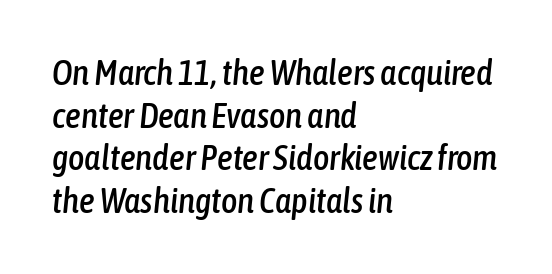
Q: Is the text italic (slanted)? A: Yes, it leans right by about 6 degrees.
Q: Is the text underlined? A: No.
Q: How is the paragraph aligned? A: Left-aligned.
Q: Is the spacing between letters normal or unusually wide? A: Normal.
Q: Width (condensed, normal, or wide)? A: Condensed.
Q: Stroke contrast? A: Low.
Q: x-height? A: Medium.
Q: Monospaced? A: No.
